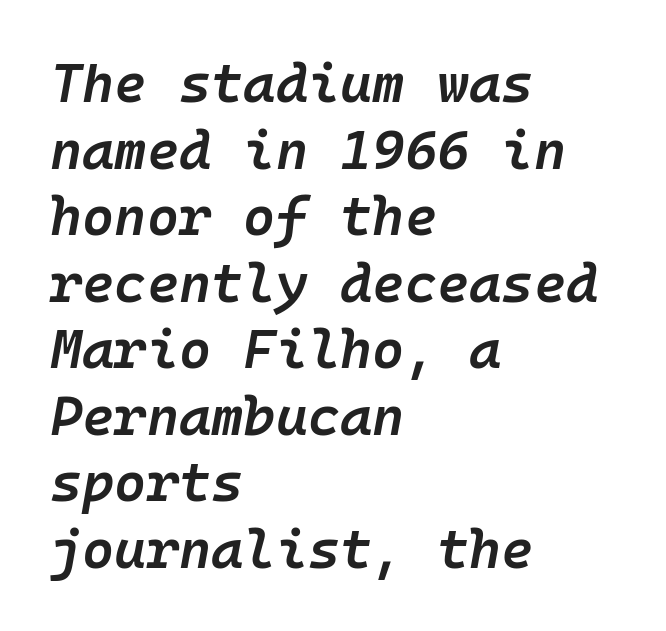
In terms of letterspacing, this is plain default setting. Is the type slanted? Yes — the strokes lean at a clear angle. The glyphs have the mass of a demibold cut, below bold. The rendering uses typewriter-style spacing with identical character cells.
